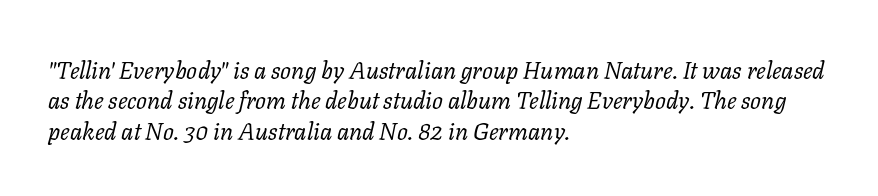
The image shows 24 px text type, italic (leaning right); set left-aligned, normal line spacing (1.27x), normal letter spacing, not underlined.
